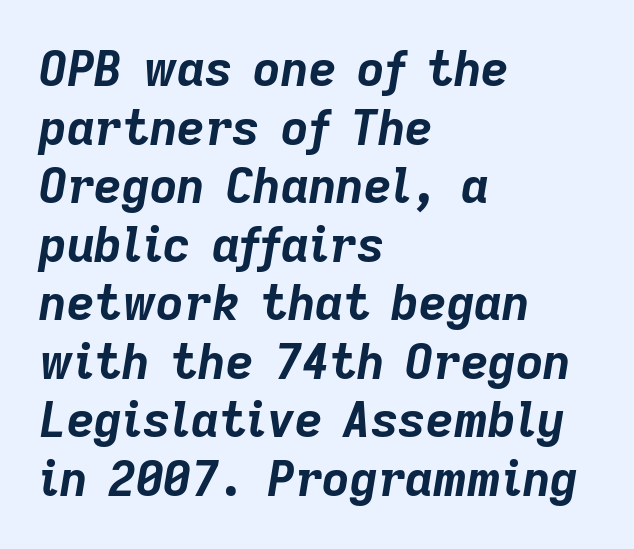
{"italic": "yes", "lean": "right", "slant_degrees": 9, "bold": "yes", "weight": "bold", "width": "normal", "stroke_contrast": "low", "x_height": "medium", "monospaced": "no", "underline": "no", "align": "left", "line_spacing_ratio": 1.22, "letter_spacing": "normal", "letter_spacing_em": 0.0, "glyph_px": 48}
